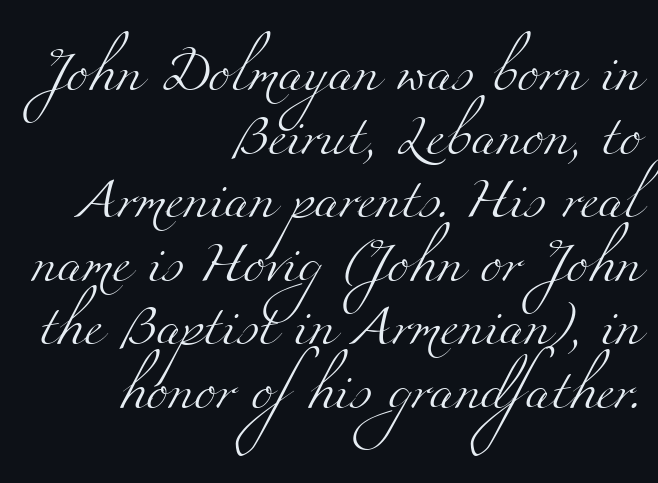
The image shows 41 px light, wide type; set right-aligned, normal line spacing (1.55x), normal letter spacing, not underlined; medium stroke contrast and a small x-height.
